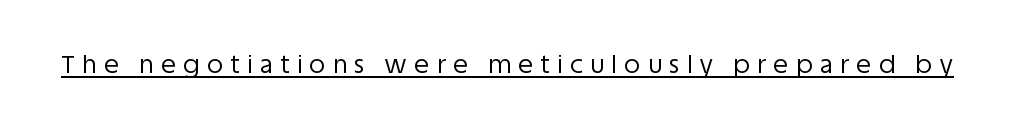
Q: Is the text bold? A: No.
Q: Is the text italic (slanted)? A: No, it is upright.
Q: Is the text underlined? A: Yes.
Q: Is the spacing between letters normal or unusually wide? A: Unusually wide.
